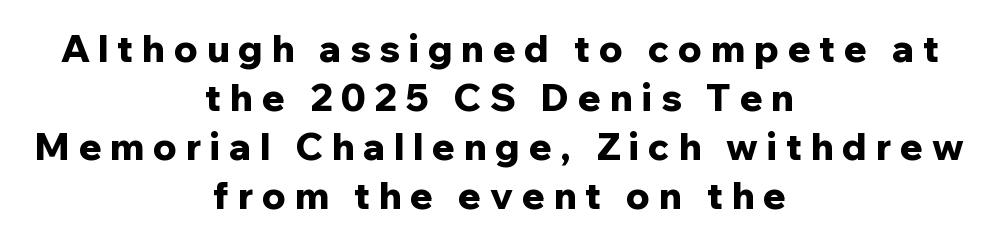
The image shows 37 px bold sans-serif type, upright; set centered, normal line spacing (1.32x), unusually wide letter spacing (+0.24 em), not underlined; low stroke contrast and a medium x-height.
